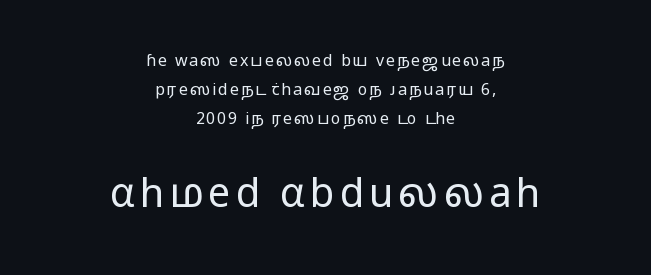
Q: Is the text bold? A: No.
Q: Is the text italic (slanted)? A: No, it is upright.
Q: Is the typeface a serif or a sans-serif typeface? A: Sans-serif.
Q: Is the text underlined? A: No.
Q: How is the paragraph aligned? A: Centered.
Q: Which block of text is set in a larger size, the first (top) or the second (bottom)? A: The second (bottom) one.
Q: Width (condensed, normal, or wide)? A: Wide.
Q: Stroke contrast? A: Low.
Q: x-height? A: Medium.
Q: Monospaced? A: No.
